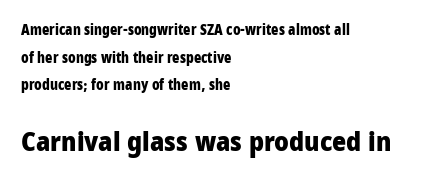
{"italic": "no", "bold": "yes", "underline": "no", "align": "left", "line_spacing": "loose", "line_spacing_ratio": 1.97, "letter_spacing": "normal", "letter_spacing_em": 0.0, "larger_block": "second", "size_ratio": 1.93, "glyph_px": 27}
